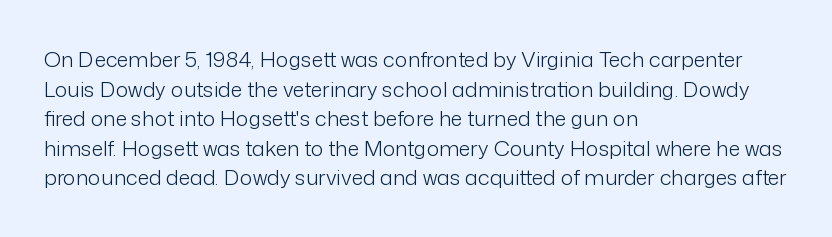
Q: Is the text bold? A: No.
Q: Is the text italic (slanted)? A: No, it is upright.
Q: Is the text underlined? A: No.
Q: How is the paragraph aligned? A: Left-aligned.
Q: Is the spacing between letters normal or unusually wide? A: Normal.
Q: Is the spacing between lines tight, normal or loose? A: Normal.
